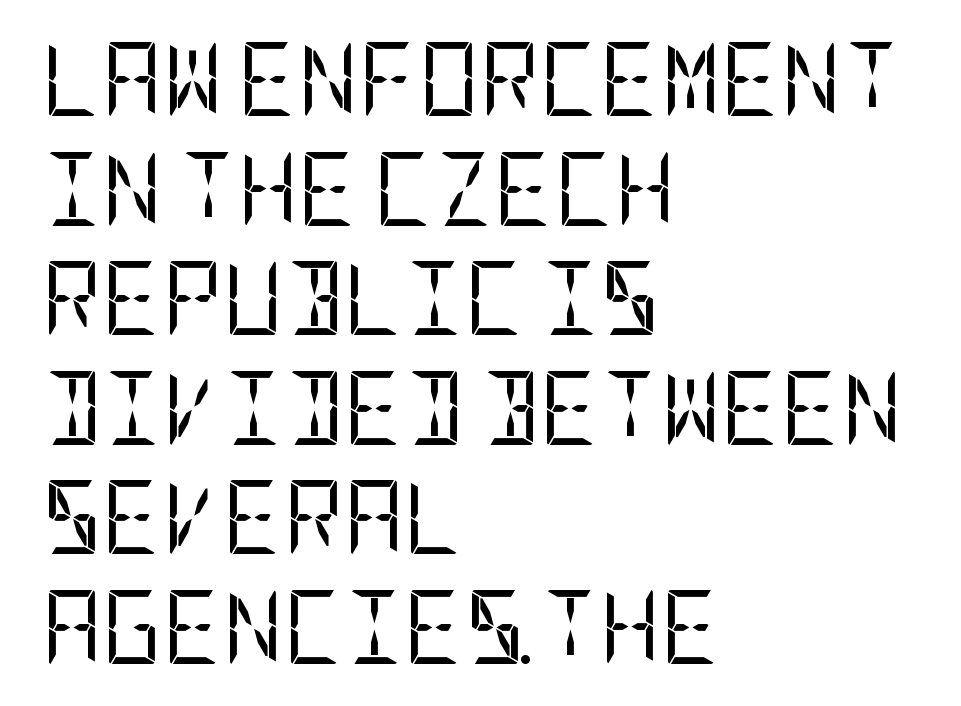
{"serif": "no", "italic": "no", "bold": "no", "weight": "regular", "width": "condensed", "stroke_contrast": "low", "x_height": "large", "underline": "no", "align": "left", "line_spacing": "normal", "line_spacing_ratio": 1.48, "letter_spacing": "normal", "letter_spacing_em": 0.0, "glyph_px": 74}
